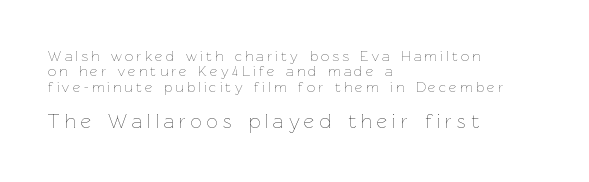
Q: Is the text bold? A: No.
Q: Is the text italic (slanted)? A: No, it is upright.
Q: Is the text underlined? A: No.
Q: How is the paragraph aligned? A: Left-aligned.
Q: Is the spacing between letters normal or unusually wide? A: Unusually wide.
Q: Is the spacing between lines tight, normal or loose? A: Tight.
Q: Which block of text is set in a larger size, the first (top) or the second (bottom)? A: The second (bottom) one.
